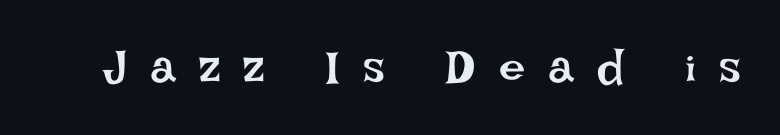
The image shows 47 px regular-weight type, upright; set unusually wide letter spacing (+0.49 em), not underlined; low stroke contrast and a large x-height.
